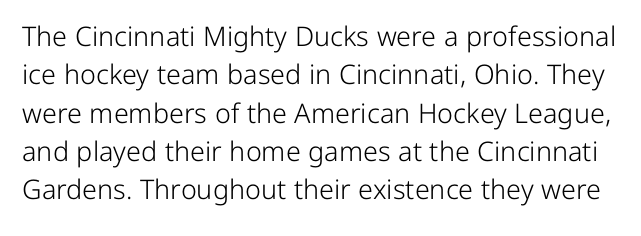
The image shows 27 px text type, upright; set normal line spacing (1.42x), normal letter spacing, not underlined.
